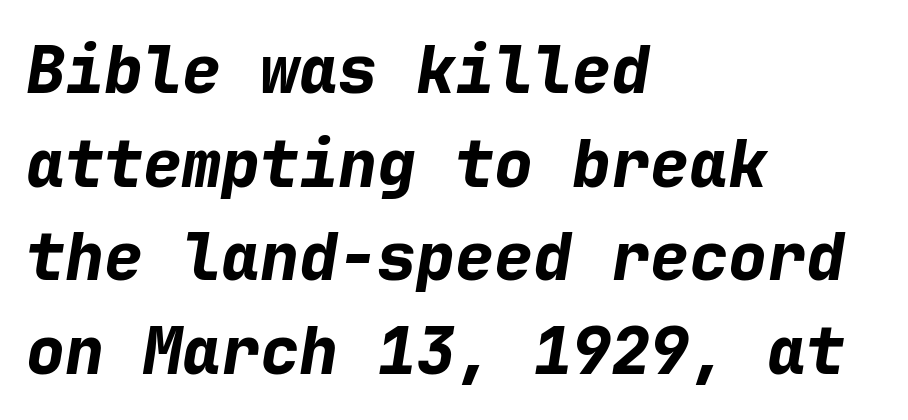
Weight check: bold — yes, fully. Emphasis-style slanted type is in use. Horizontally, the lines are justified to the leading edge only. What stands out about the letter spacing? Nothing — it is the standard amount. Think of a typewriter: that constant character pitch is what you see here. These lines sit exactly where default settings would place them.
